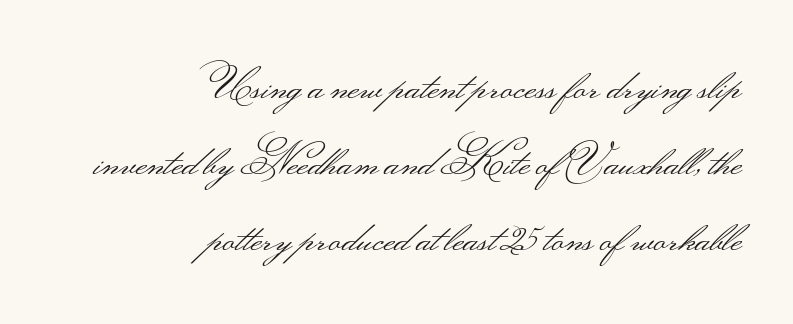
{"serif": "no", "bold": "no", "weight": "light", "width": "wide", "stroke_contrast": "medium", "monospaced": "no", "underline": "no", "align": "right", "line_spacing_ratio": 1.77, "letter_spacing": "normal", "letter_spacing_em": 0.0, "glyph_px": 43}
